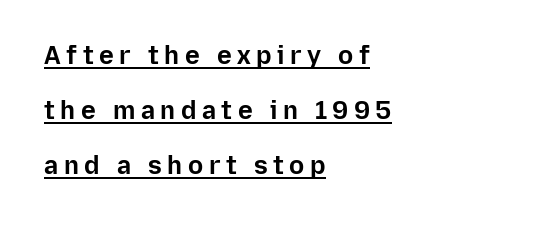
{"italic": "no", "bold": "yes", "underline": "yes", "align": "left", "line_spacing": "loose", "line_spacing_ratio": 2.21, "letter_spacing": "wide", "letter_spacing_em": 0.22, "glyph_px": 25}
